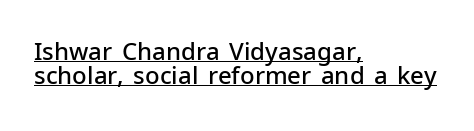
Q: Is the text bold? A: Semi-bold.
Q: Is the text italic (slanted)? A: No, it is upright.
Q: Is the text underlined? A: Yes.
Q: How is the paragraph aligned? A: Left-aligned.
Q: Is the spacing between letters normal or unusually wide? A: Normal.
Q: Is the spacing between lines tight, normal or loose? A: Tight.
